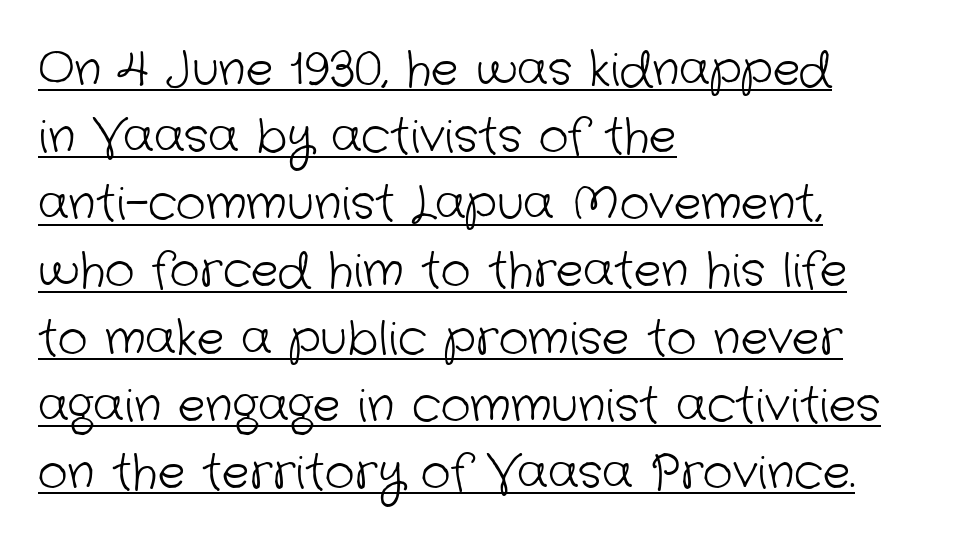
The image shows 46 px light sans-serif type; set left-aligned, normal line spacing (1.46x), normal letter spacing, underlined; low stroke contrast and a medium x-height.
